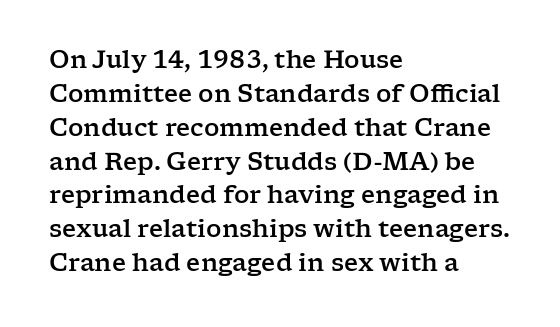
Q: Is the text italic (slanted)? A: No, it is upright.
Q: Is the text underlined? A: No.
Q: How is the paragraph aligned? A: Left-aligned.
Q: Is the spacing between letters normal or unusually wide? A: Normal.
Q: Is the spacing between lines tight, normal or loose? A: Normal.
